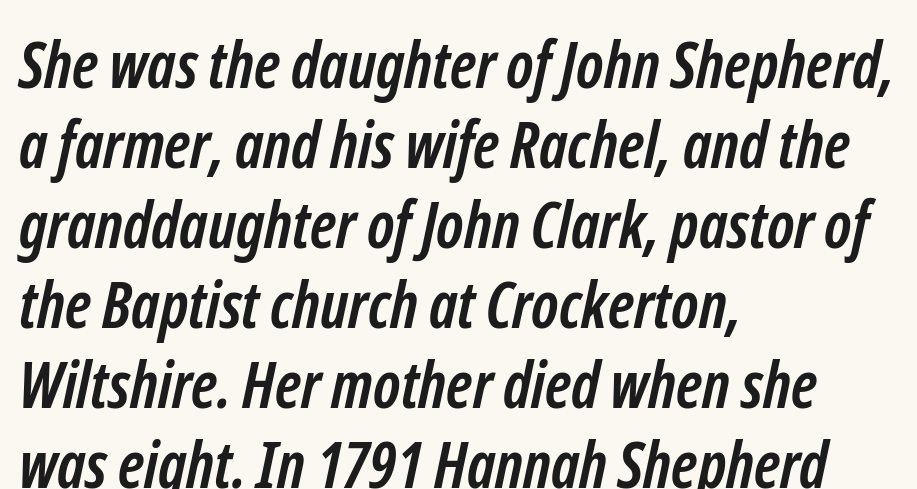
Q: Is the text bold? A: Yes.
Q: Is the typeface a serif or a sans-serif typeface? A: Sans-serif.
Q: Is the text underlined? A: No.
Q: How is the paragraph aligned? A: Left-aligned.
Q: Is the spacing between letters normal or unusually wide? A: Normal.
Q: Is the spacing between lines tight, normal or loose? A: Normal.
Q: Width (condensed, normal, or wide)? A: Condensed.
Q: Stroke contrast? A: Low.
Q: x-height? A: Medium.
Q: Monospaced? A: No.
